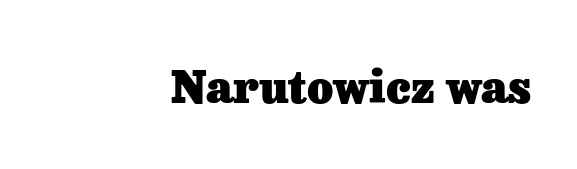
{"serif": "yes", "italic": "no", "bold": "yes", "weight": "heavy", "width": "normal", "stroke_contrast": "low", "x_height": "medium", "monospaced": "no", "underline": "no", "align": "right", "letter_spacing": "normal", "letter_spacing_em": 0.0, "glyph_px": 45}
